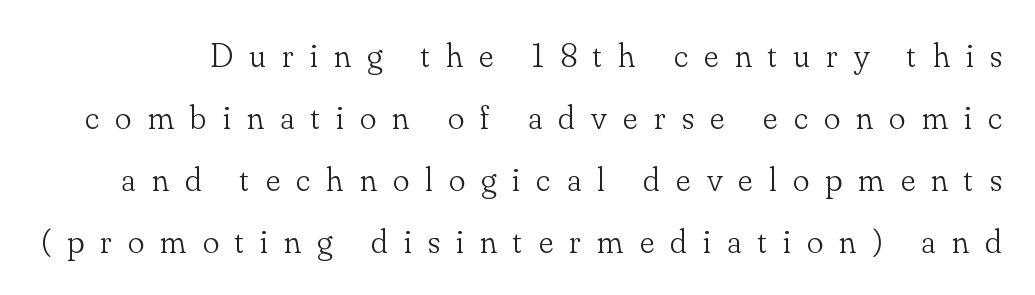
The font family rendered here belongs to the serif group. Is the letter spacing exaggerated? Yes — the characters are pushed far apart. Each letter keeps its own natural width here, so spacing adapts to shape. The font is comparable to plain body text, perhaps lighter. Posture: upright roman. The strip under each line holds only bare page.
